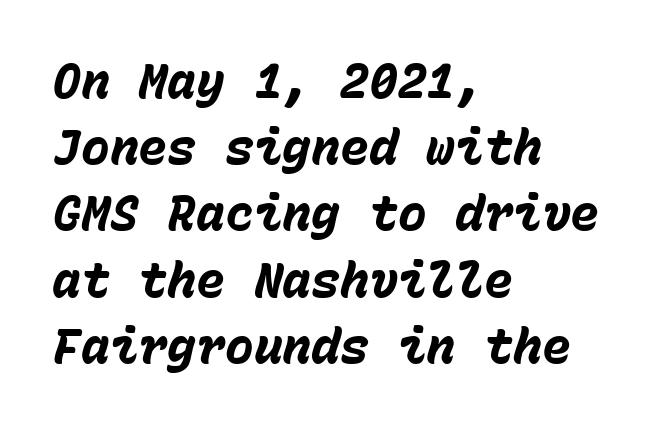
{"italic": "yes", "lean": "right", "slant_degrees": 15, "bold": "yes", "weight": "heavy", "width": "normal", "stroke_contrast": "low", "x_height": "medium", "monospaced": "yes", "underline": "no", "align": "left", "line_spacing": "normal", "line_spacing_ratio": 1.38, "letter_spacing": "normal", "letter_spacing_em": 0.0, "glyph_px": 48}
